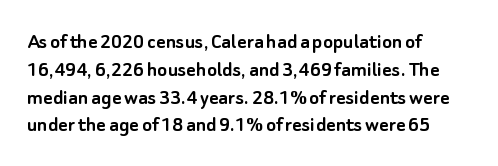
{"italic": "no", "underline": "no", "align": "left", "line_spacing_ratio": 1.21, "letter_spacing": "normal", "letter_spacing_em": 0.0, "glyph_px": 23}
